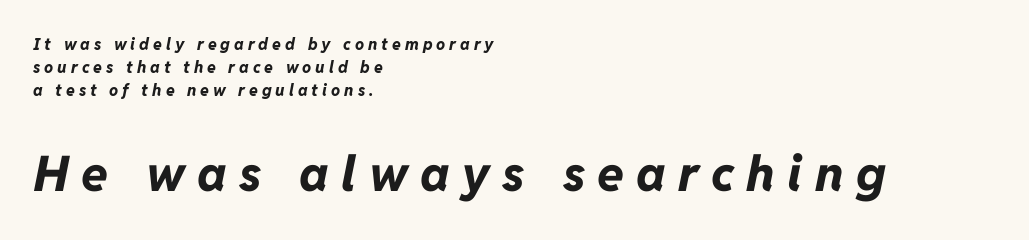
Q: Is the text bold? A: Yes.
Q: Is the text italic (slanted)? A: Yes, it leans right by about 11 degrees.
Q: Is the text underlined? A: No.
Q: How is the paragraph aligned? A: Left-aligned.
Q: Is the spacing between letters normal or unusually wide? A: Unusually wide.
Q: Is the spacing between lines tight, normal or loose? A: Normal.
Q: Which block of text is set in a larger size, the first (top) or the second (bottom)? A: The second (bottom) one.
Q: Width (condensed, normal, or wide)? A: Normal.
Q: Stroke contrast? A: Low.
Q: x-height? A: Medium.
Q: Monospaced? A: No.
